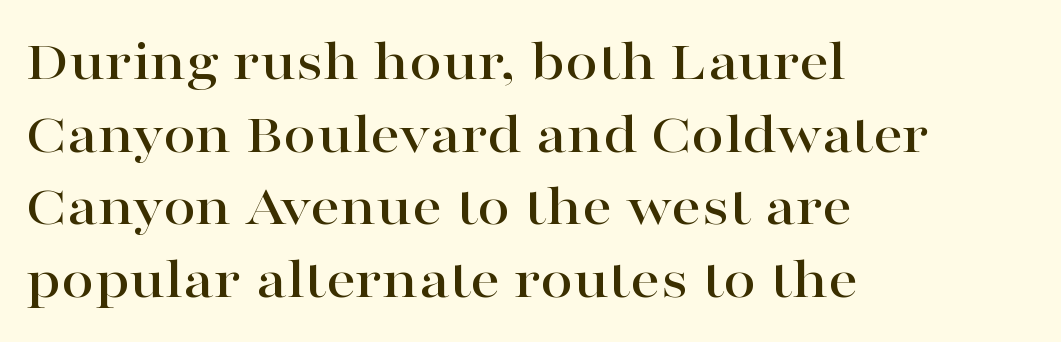
Q: Is the text italic (slanted)? A: No, it is upright.
Q: Is the typeface a serif or a sans-serif typeface? A: Serif.
Q: Is the text underlined? A: No.
Q: How is the paragraph aligned? A: Left-aligned.
Q: Is the spacing between letters normal or unusually wide? A: Normal.
Q: Width (condensed, normal, or wide)? A: Wide.
Q: Stroke contrast? A: High.
Q: x-height? A: Medium.
Q: Monospaced? A: No.
